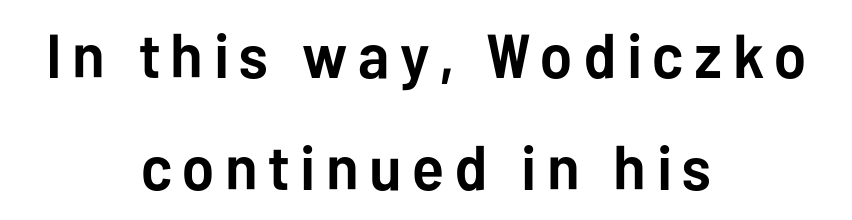
{"serif": "no", "italic": "no", "bold": "yes", "weight": "semibold", "width": "normal", "stroke_contrast": "low", "x_height": "medium", "monospaced": "no", "underline": "no", "align": "center", "line_spacing_ratio": 1.81, "glyph_px": 62}
